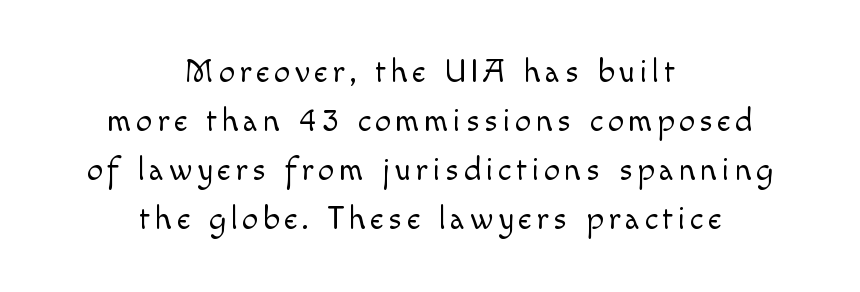
The image shows 32 px light sans-serif type, upright; set centered, normal line spacing (1.53x), not underlined; a small x-height.
